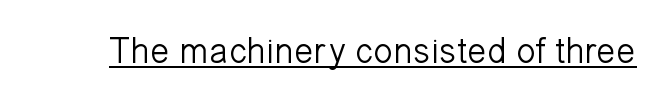
The font family rendered here belongs to the sans-serif group. Ink coverage per letter is moderate at most. This sample uses plain, unmodified letter spacing. The typesetter has applied underlining to the passage shown. Note the varied advance widths — an 'i' is clearly narrower than an 'm'.
